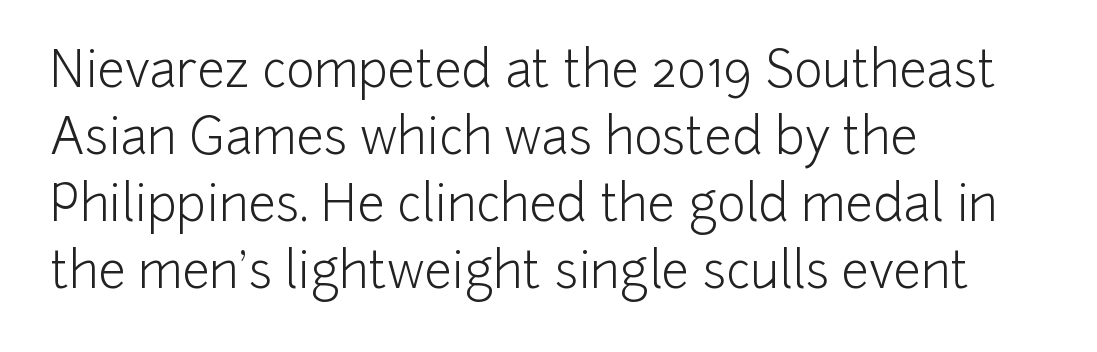
{"serif": "no", "italic": "no", "bold": "no", "weight": "light", "width": "normal", "stroke_contrast": "low", "x_height": "medium", "monospaced": "no", "underline": "no", "align": "left", "line_spacing": "normal", "line_spacing_ratio": 1.37, "letter_spacing": "normal", "letter_spacing_em": 0.0, "glyph_px": 49}
